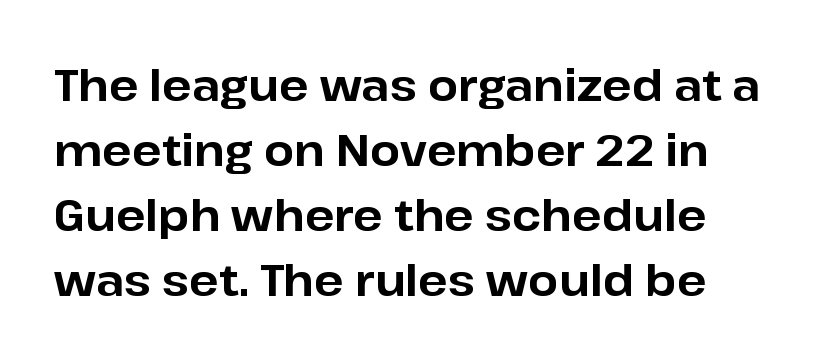
Q: Is the text bold? A: Yes.
Q: Is the text italic (slanted)? A: No, it is upright.
Q: Is the typeface a serif or a sans-serif typeface? A: Sans-serif.
Q: Is the text underlined? A: No.
Q: Is the spacing between letters normal or unusually wide? A: Normal.
Q: Is the spacing between lines tight, normal or loose? A: Normal.
Q: Width (condensed, normal, or wide)? A: Normal.
Q: Stroke contrast? A: Low.
Q: x-height? A: Medium.
Q: Monospaced? A: No.
